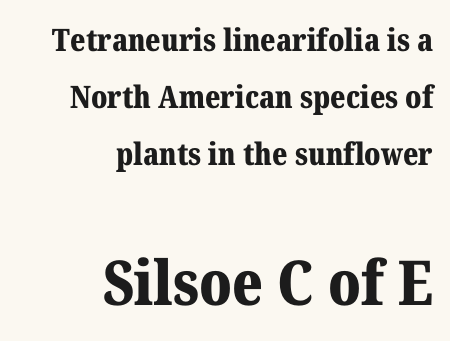
The image shows 62 px bold serif type, upright; set right-aligned, line spacing 1.84x, normal letter spacing, not underlined; the second (bottom) block is 2.0x larger; medium stroke contrast and a medium x-height.
